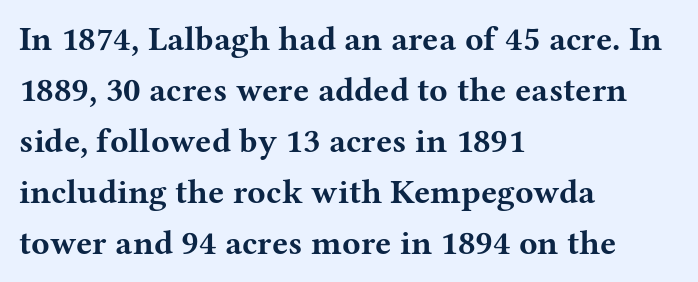
The image shows 34 px bold, wide serif type, upright; set left-aligned, normal line spacing (1.5x), normal letter spacing, not underlined; medium stroke contrast and a medium x-height.
